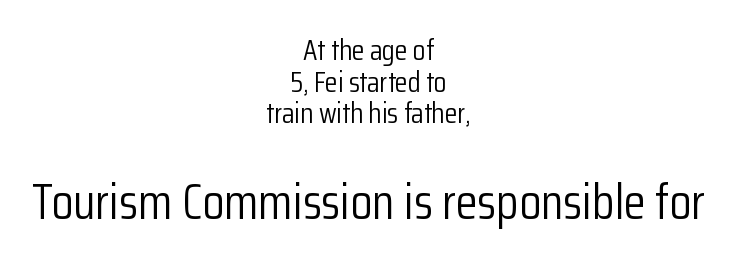
{"serif": "no", "italic": "no", "bold": "no", "weight": "light", "width": "condensed", "stroke_contrast": "low", "x_height": "medium", "monospaced": "no", "underline": "no", "align": "center", "line_spacing": "tight", "line_spacing_ratio": 1.09, "letter_spacing": "normal", "letter_spacing_em": 0.0, "larger_block": "second", "size_ratio": 1.72, "glyph_px": 50}
